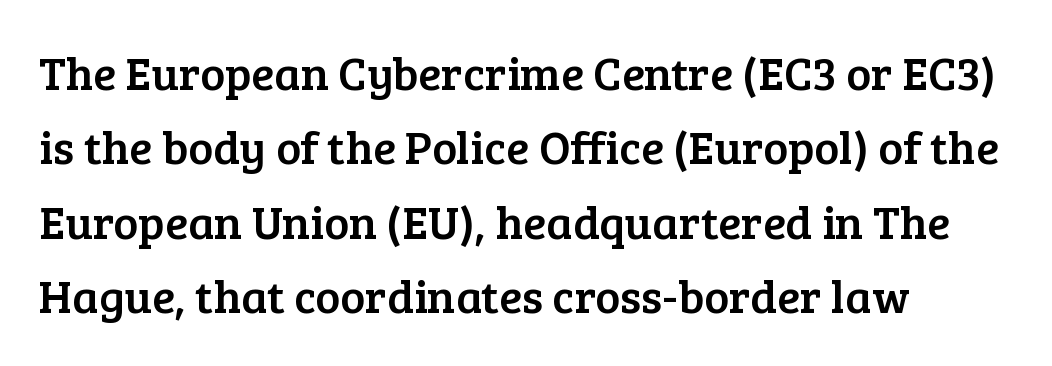
Q: Is the text italic (slanted)? A: No, it is upright.
Q: Is the typeface a serif or a sans-serif typeface? A: Serif.
Q: Is the text underlined? A: No.
Q: How is the paragraph aligned? A: Left-aligned.
Q: Is the spacing between letters normal or unusually wide? A: Normal.
Q: Is the spacing between lines tight, normal or loose? A: Normal.
Q: Width (condensed, normal, or wide)? A: Normal.
Q: Stroke contrast? A: Low.
Q: x-height? A: Medium.
Q: Monospaced? A: No.
